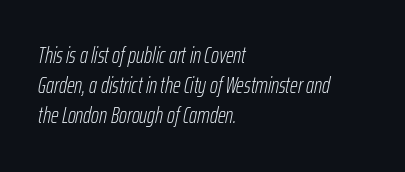
The rendering anchors every line to the left-hand side. Nothing unusual about the tracking: characters are spaced as the font intends. Each row of text sits above clean, open space. When letters slant like this, we call the style italic. The lines sit at an ordinary, default distance from one another. Weight: not bold — regular or lighter.
